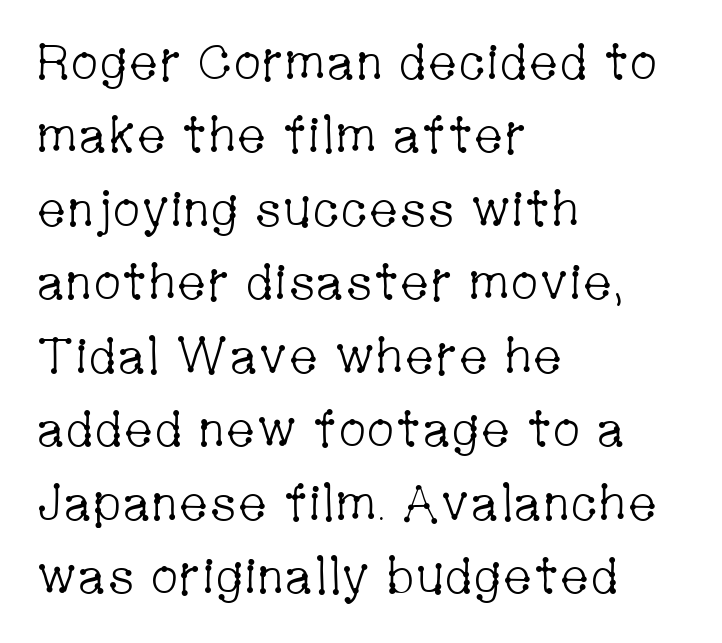
The lettering stays uniformly vertical, giving the passage a roman look. A bare baseline throughout the passage. A typesetter would label this face a serif. The rendering uses natural spacing where letterforms have individual widths. Standard letterfit; no display-style spreading of the glyphs.
